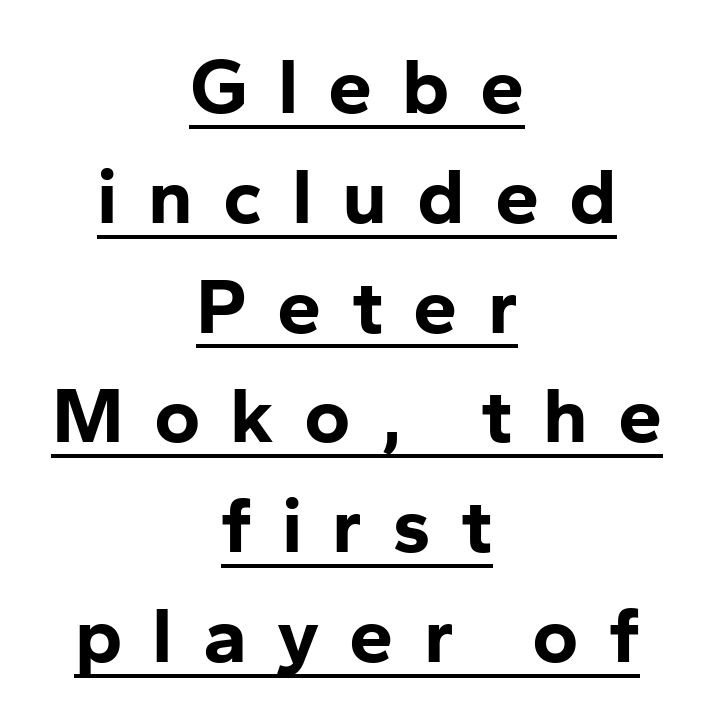
Q: Is the text bold? A: Yes.
Q: Is the text italic (slanted)? A: No, it is upright.
Q: Is the typeface a serif or a sans-serif typeface? A: Sans-serif.
Q: Is the text underlined? A: Yes.
Q: How is the paragraph aligned? A: Centered.
Q: Is the spacing between letters normal or unusually wide? A: Unusually wide.
Q: Is the spacing between lines tight, normal or loose? A: Normal.
Q: Width (condensed, normal, or wide)? A: Normal.
Q: Stroke contrast? A: Low.
Q: x-height? A: Medium.
Q: Monospaced? A: No.
